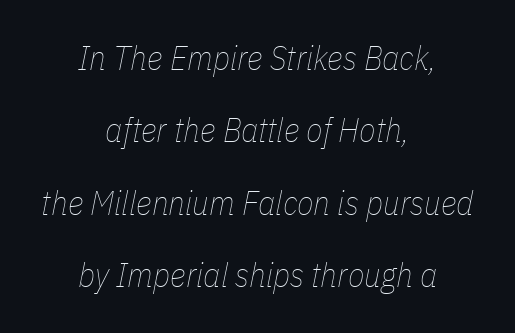
Successive baselines arrive slowly, with a big drop between each. Students, note that the glyphs here touch the page at normal intervals. Notice how the passage keeps no hard edge, just a central spine. The passage shown is not bold in any degree. You could not count columns in this text — the font is proportionally spaced. Letters rest on an invisible, unmarked baseline.
